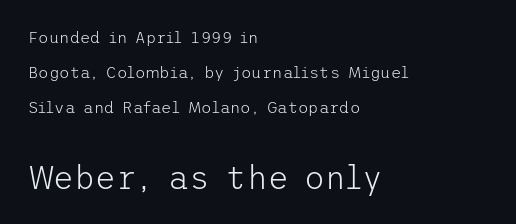
Each line starts at the same left margin while the right side varies. Observe the ordinary spacing: letters are neighbours, not strangers. Top chunk: small. Bottom chunk: large. Bare-footed words on every line. The space between consecutive lines is lavish.
